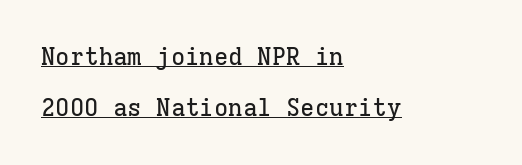
Q: Is the text italic (slanted)? A: No, it is upright.
Q: Is the text underlined? A: Yes.
Q: How is the paragraph aligned? A: Left-aligned.
Q: Is the spacing between letters normal or unusually wide? A: Normal.
Q: Is the spacing between lines tight, normal or loose? A: Loose.
